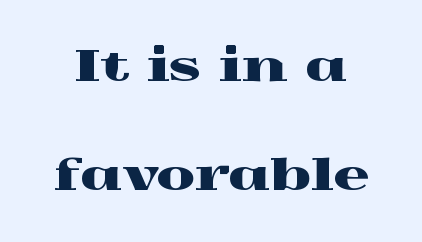
The image shows 44 px wide serif type, upright; set loose line spacing (2.48x), normal letter spacing, not underlined; a medium x-height.
